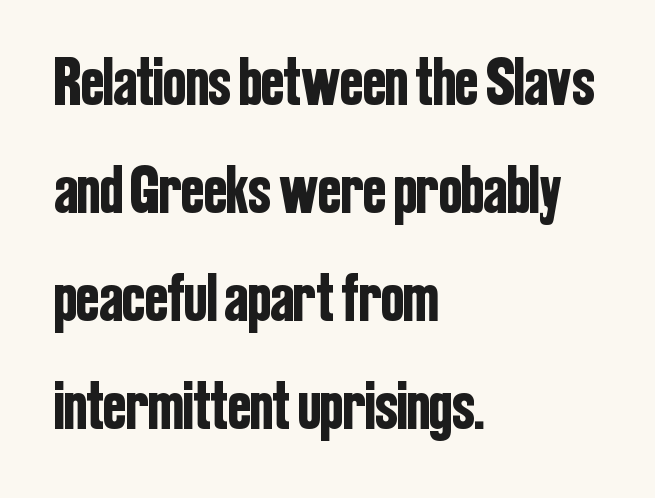
Q: Is the text italic (slanted)? A: No, it is upright.
Q: Is the typeface a serif or a sans-serif typeface? A: Sans-serif.
Q: Is the text underlined? A: No.
Q: How is the paragraph aligned? A: Left-aligned.
Q: Is the spacing between letters normal or unusually wide? A: Normal.
Q: Is the spacing between lines tight, normal or loose? A: Normal.
Q: Width (condensed, normal, or wide)? A: Condensed.
Q: Stroke contrast? A: Low.
Q: x-height? A: Medium.
Q: Monospaced? A: No.
